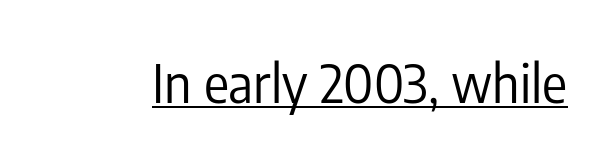
Q: Is the text bold? A: No.
Q: Is the text italic (slanted)? A: No, it is upright.
Q: Is the typeface a serif or a sans-serif typeface? A: Sans-serif.
Q: Is the text underlined? A: Yes.
Q: Is the spacing between letters normal or unusually wide? A: Normal.
Q: Width (condensed, normal, or wide)? A: Condensed.
Q: Stroke contrast? A: Low.
Q: x-height? A: Medium.
Q: Monospaced? A: No.
